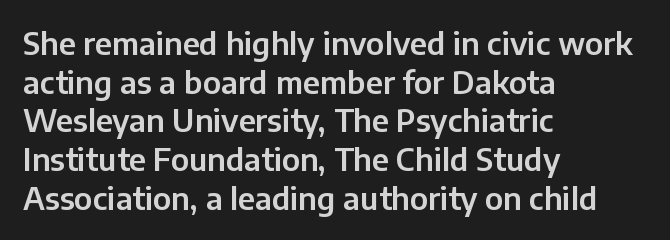
{"serif": "no", "italic": "no", "width": "normal", "stroke_contrast": "low", "x_height": "medium", "monospaced": "no", "underline": "no", "align": "left", "line_spacing": "normal", "line_spacing_ratio": 1.25, "letter_spacing": "normal", "letter_spacing_em": 0.0, "glyph_px": 31}
